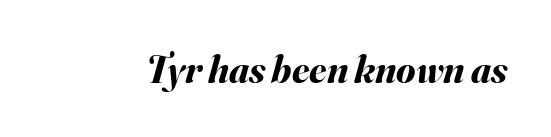
Check under the words: just untouched page. Character widths vary here, with narrow letters taking less room than wide ones. The font is running at its bold setting. Compared with ordinary roman type, these characters are visibly tilted.
